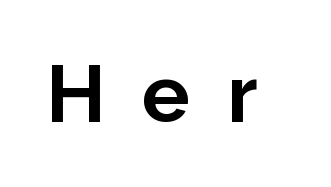
Plain, unruled lines of type. The letters stand upright; this is a roman face. The rendering inserts visible extra space after every character. Weight check: bold — yes, fully. Think of a printed novel: that variable character pitch is what you see here.
